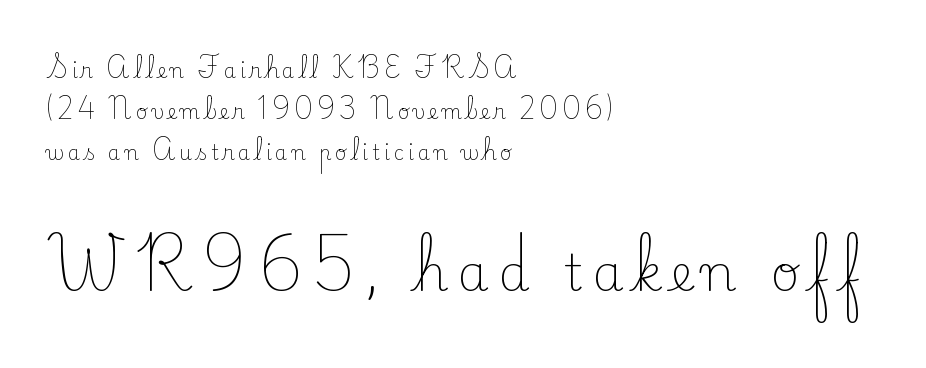
Q: Is the text bold? A: No.
Q: Is the text italic (slanted)? A: No, it is upright.
Q: Is the typeface a serif or a sans-serif typeface? A: Serif.
Q: Is the text underlined? A: No.
Q: How is the paragraph aligned? A: Left-aligned.
Q: Is the spacing between lines tight, normal or loose? A: Loose.
Q: Which block of text is set in a larger size, the first (top) or the second (bottom)? A: The second (bottom) one.
Q: Width (condensed, normal, or wide)? A: Normal.
Q: Stroke contrast? A: Low.
Q: x-height? A: Small.
Q: Monospaced? A: No.
